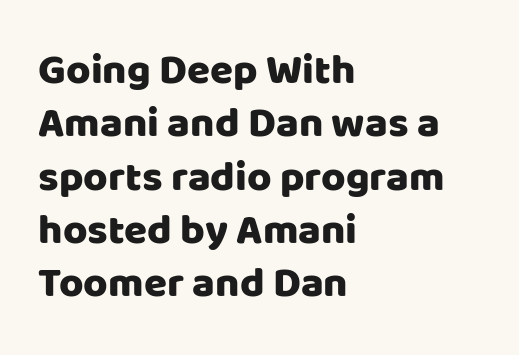
Q: Is the text italic (slanted)? A: No, it is upright.
Q: Is the typeface a serif or a sans-serif typeface? A: Sans-serif.
Q: Is the text underlined? A: No.
Q: How is the paragraph aligned? A: Left-aligned.
Q: Is the spacing between letters normal or unusually wide? A: Normal.
Q: Is the spacing between lines tight, normal or loose? A: Normal.
Q: Width (condensed, normal, or wide)? A: Normal.
Q: Stroke contrast? A: Low.
Q: x-height? A: Large.
Q: Monospaced? A: No.
